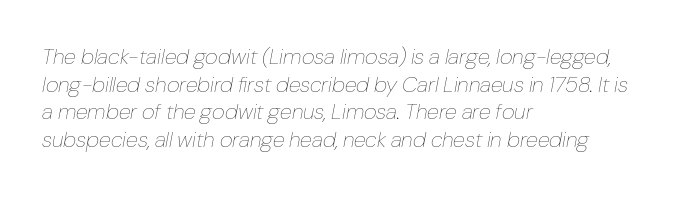
{"italic": "yes", "lean": "right", "slant_degrees": 10, "bold": "no", "underline": "no", "align": "left", "line_spacing": "normal", "line_spacing_ratio": 1.26, "letter_spacing": "normal", "letter_spacing_em": 0.0, "glyph_px": 22}
